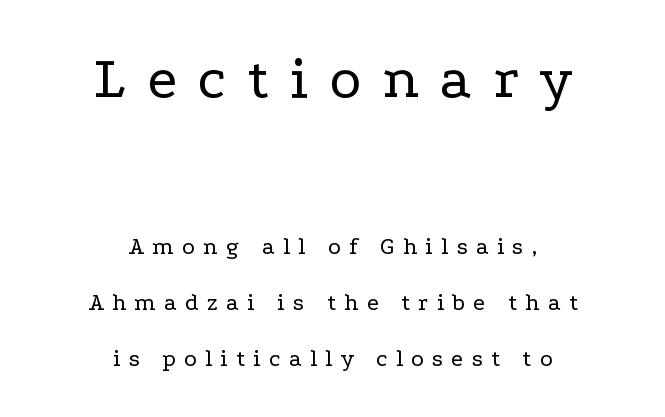
Of the two passages, the one on top uses the larger point size. Posture: straight, roman, zero tilt. Vertical spacing — loose. Words float on clear page, feet unadorned. Each letter's strokes conclude with small projecting serifs. Someone cranked the tracking dial way up on this one.
